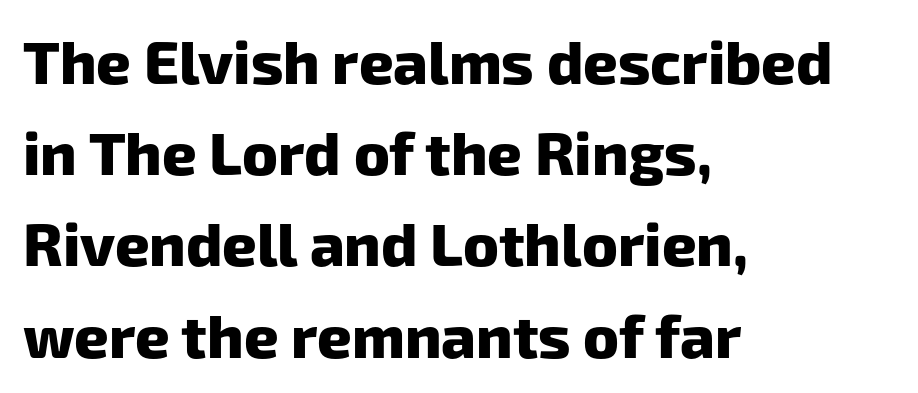
Q: Is the text bold? A: Yes.
Q: Is the typeface a serif or a sans-serif typeface? A: Sans-serif.
Q: Is the text underlined? A: No.
Q: How is the paragraph aligned? A: Left-aligned.
Q: Is the spacing between letters normal or unusually wide? A: Normal.
Q: Is the spacing between lines tight, normal or loose? A: Normal.
Q: Width (condensed, normal, or wide)? A: Normal.
Q: Stroke contrast? A: Low.
Q: x-height? A: Medium.
Q: Monospaced? A: No.
